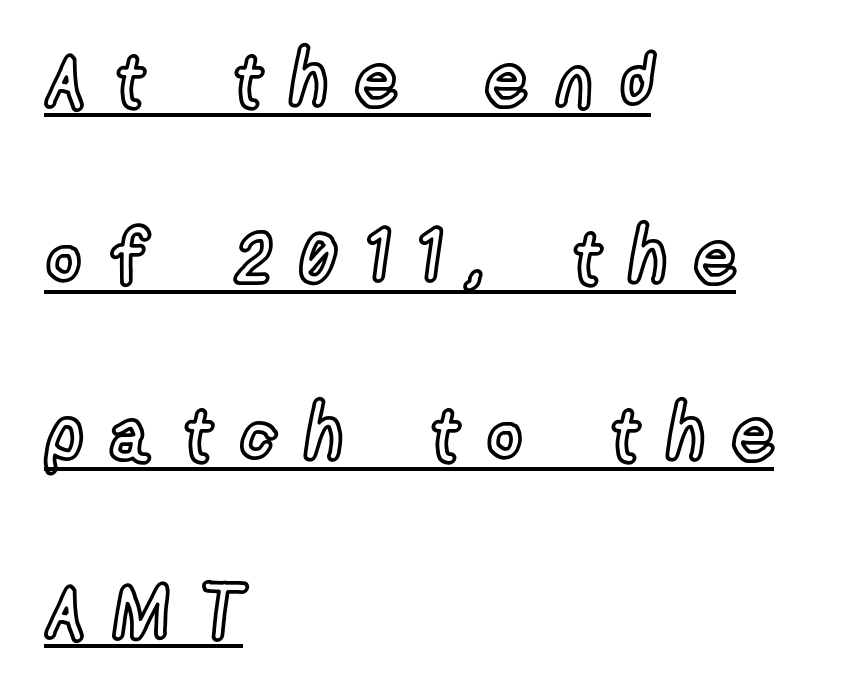
Q: Is the text italic (slanted)? A: Yes.
Q: Is the text underlined? A: Yes.
Q: How is the paragraph aligned? A: Left-aligned.
Q: Is the spacing between letters normal or unusually wide? A: Unusually wide.
Q: Is the spacing between lines tight, normal or loose? A: Loose.
Q: Width (condensed, normal, or wide)? A: Condensed.
Q: x-height? A: Medium.
Q: Monospaced? A: No.
